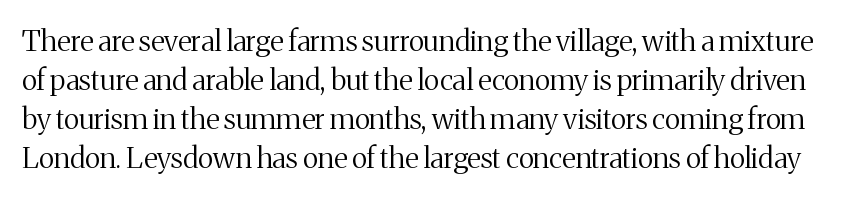
The image shows 29 px regular-weight serif type, upright; set normal line spacing (1.35x), normal letter spacing, not underlined; medium stroke contrast and a medium x-height.
